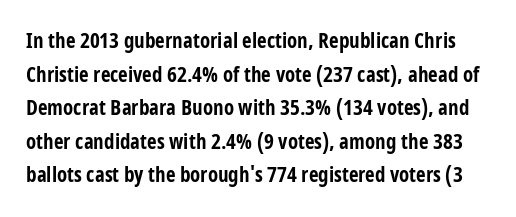
{"italic": "no", "bold": "yes", "underline": "no", "line_spacing": "normal", "line_spacing_ratio": 1.6, "letter_spacing": "normal", "letter_spacing_em": 0.0, "glyph_px": 21}
